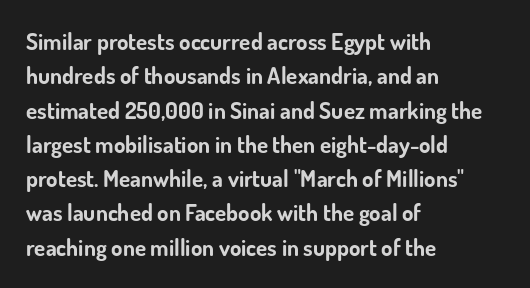
The image shows 23 px bold type, upright; set left-aligned, normal line spacing (1.49x), normal letter spacing, not underlined.
